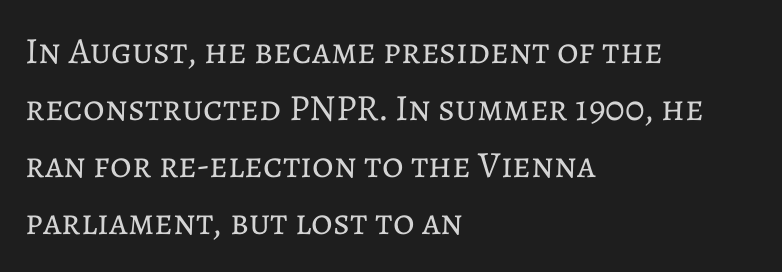
Q: Is the text bold? A: No.
Q: Is the text italic (slanted)? A: No, it is upright.
Q: Is the text underlined? A: No.
Q: How is the paragraph aligned? A: Left-aligned.
Q: Is the spacing between letters normal or unusually wide? A: Normal.
Q: Is the spacing between lines tight, normal or loose? A: Normal.
Q: Width (condensed, normal, or wide)? A: Normal.
Q: Stroke contrast? A: Low.
Q: x-height? A: Medium.
Q: Monospaced? A: No.
